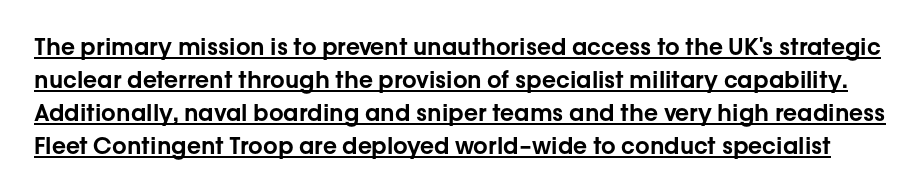
The image shows 23 px text type, upright; set normal line spacing (1.43x), normal letter spacing, underlined.
